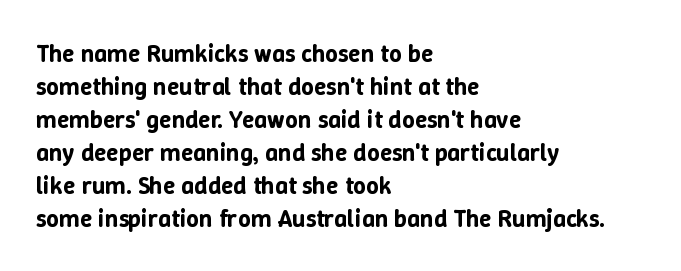
Every row of glyphs begins at an identical x-position on the left. Words appear dense and cohesive because spacing is normal. Unlike italic type, these characters show no tilt at all. Vertical spacing — default. Check under the words: just untouched page.
